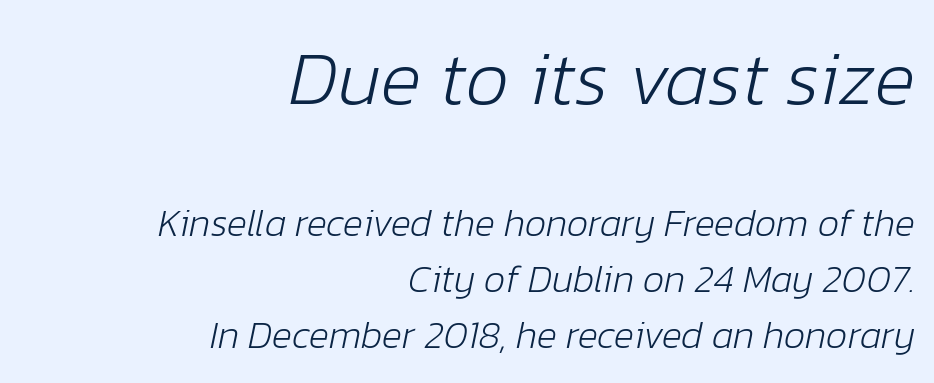
Q: Is the text bold? A: No.
Q: Is the text italic (slanted)? A: Yes, it leans right by about 12 degrees.
Q: Is the text underlined? A: No.
Q: How is the paragraph aligned? A: Right-aligned.
Q: Is the spacing between letters normal or unusually wide? A: Normal.
Q: Is the spacing between lines tight, normal or loose? A: Normal.
Q: Which block of text is set in a larger size, the first (top) or the second (bottom)? A: The first (top) one.
Q: Width (condensed, normal, or wide)? A: Normal.
Q: Stroke contrast? A: Low.
Q: x-height? A: Medium.
Q: Monospaced? A: No.
